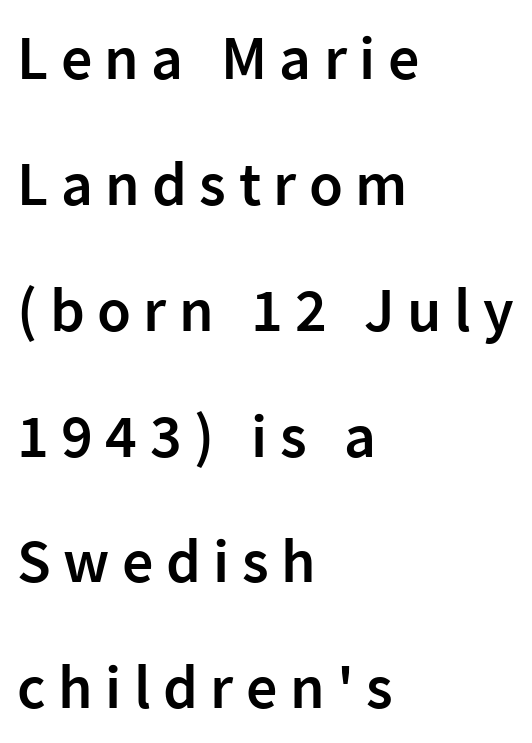
{"serif": "no", "italic": "no", "bold": "semi", "weight": "semibold", "width": "normal", "stroke_contrast": "low", "x_height": "medium", "monospaced": "no", "underline": "no", "align": "left", "line_spacing": "loose", "line_spacing_ratio": 2.03, "letter_spacing": "wide", "letter_spacing_em": 0.2, "glyph_px": 62}
